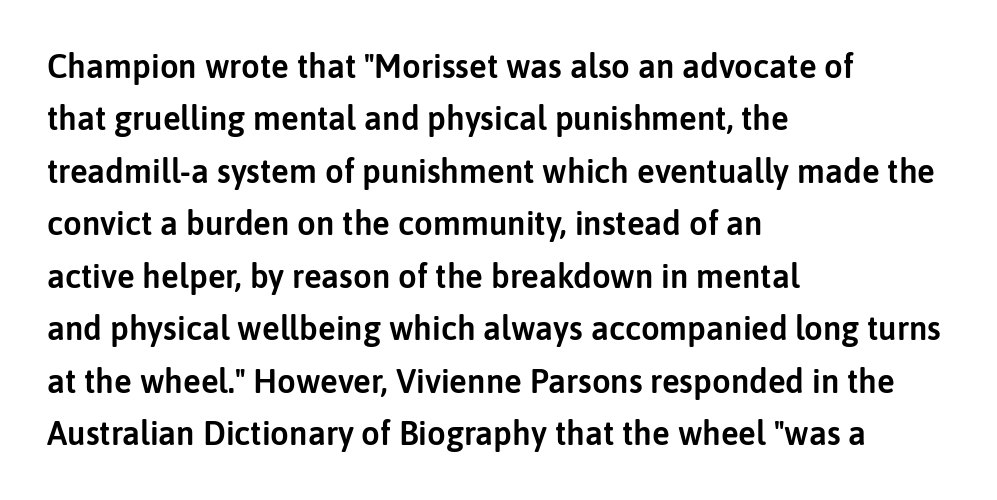
{"serif": "no", "italic": "no", "width": "normal", "stroke_contrast": "low", "x_height": "medium", "monospaced": "no", "underline": "no", "align": "left", "line_spacing": "normal", "line_spacing_ratio": 1.59, "letter_spacing": "normal", "letter_spacing_em": 0.0, "glyph_px": 33}
